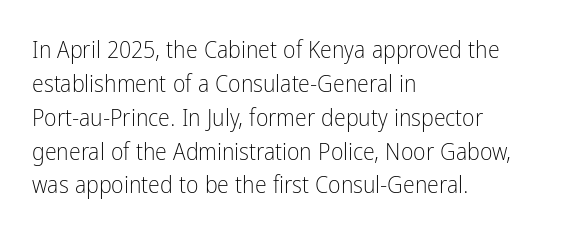
The image shows 24 px text type, upright; set left-aligned, normal line spacing (1.41x), normal letter spacing, not underlined.
